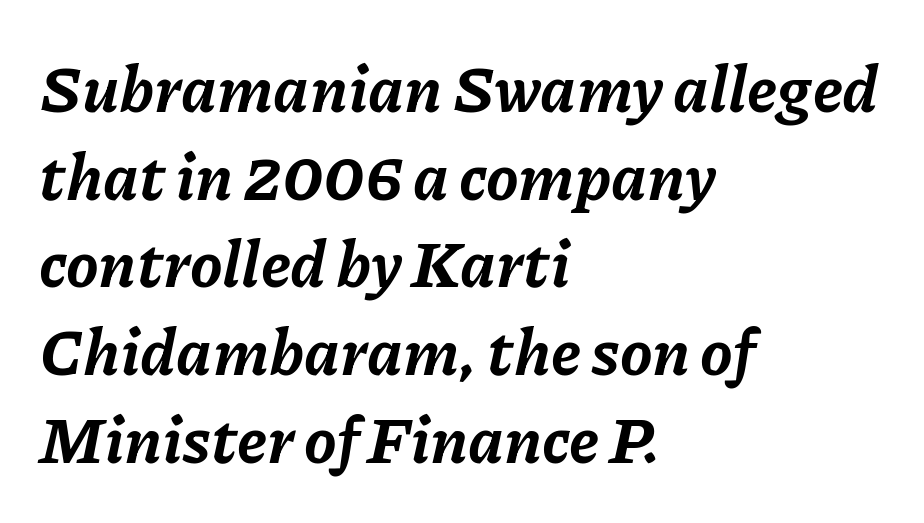
Q: Is the text bold? A: Yes.
Q: Is the text italic (slanted)? A: Yes, it leans right by about 11 degrees.
Q: Is the text underlined? A: No.
Q: How is the paragraph aligned? A: Left-aligned.
Q: Is the spacing between letters normal or unusually wide? A: Normal.
Q: Is the spacing between lines tight, normal or loose? A: Normal.
Q: Width (condensed, normal, or wide)? A: Normal.
Q: Stroke contrast? A: Low.
Q: x-height? A: Medium.
Q: Monospaced? A: No.
